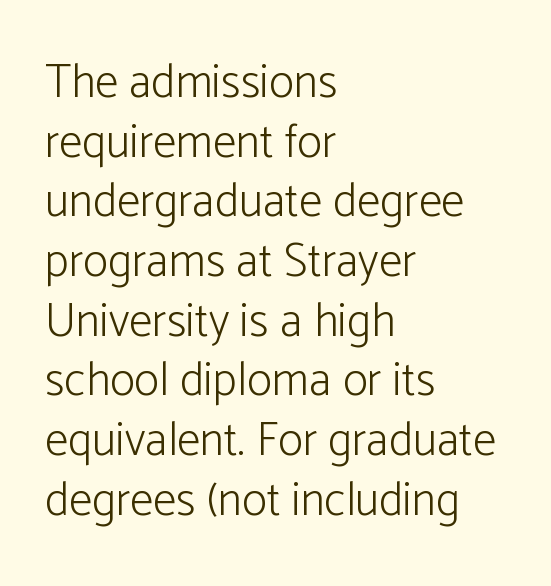
Q: Is the text bold? A: No.
Q: Is the text italic (slanted)? A: No, it is upright.
Q: Is the typeface a serif or a sans-serif typeface? A: Sans-serif.
Q: Is the text underlined? A: No.
Q: How is the paragraph aligned? A: Left-aligned.
Q: Is the spacing between letters normal or unusually wide? A: Normal.
Q: Is the spacing between lines tight, normal or loose? A: Normal.
Q: Width (condensed, normal, or wide)? A: Normal.
Q: Stroke contrast? A: Low.
Q: x-height? A: Medium.
Q: Monospaced? A: No.
